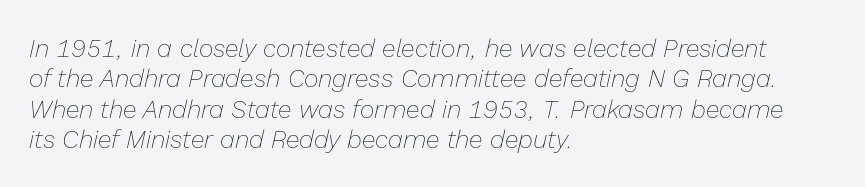
The typesetter chose a ragged-right arrangement here. A bare baseline throughout the passage. The glyphs look as if they've been sheared to an angle. Is the type heavy? It reads as light-to-regular instead.
